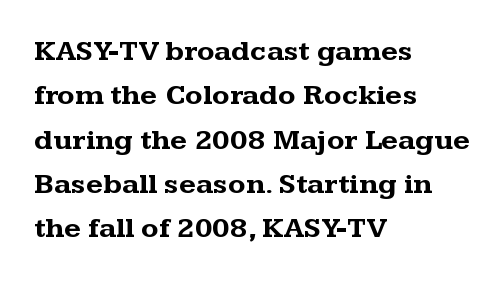
{"serif": "yes", "italic": "no", "bold": "yes", "weight": "bold", "width": "wide", "stroke_contrast": "medium", "x_height": "medium", "monospaced": "no", "underline": "no", "align": "left", "line_spacing": "normal", "line_spacing_ratio": 1.53, "letter_spacing": "normal", "letter_spacing_em": 0.0, "glyph_px": 29}
